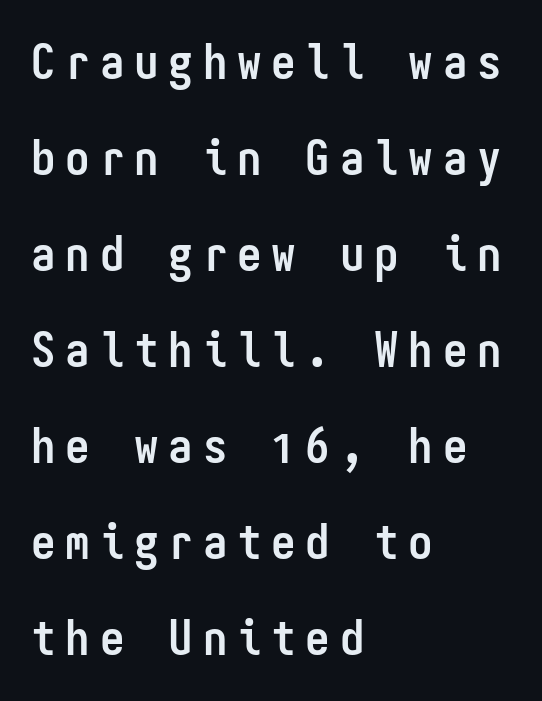
{"serif": "no", "italic": "no", "bold": "yes", "weight": "semibold", "width": "condensed", "stroke_contrast": "low", "x_height": "medium", "monospaced": "yes", "underline": "no", "align": "left", "line_spacing": "loose", "line_spacing_ratio": 1.96, "letter_spacing": "wide", "letter_spacing_em": 0.2, "glyph_px": 49}
